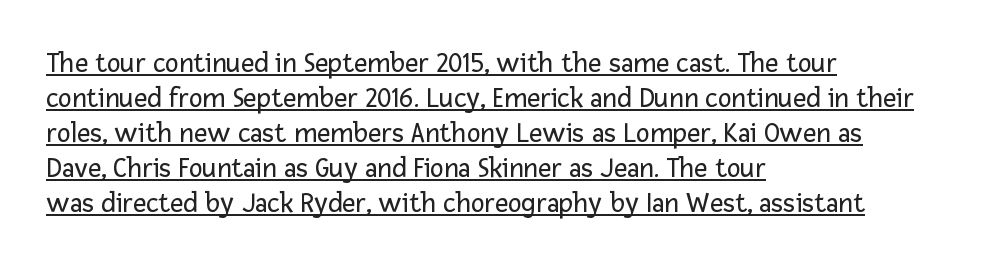
Q: Is the text bold? A: No.
Q: Is the text italic (slanted)? A: No, it is upright.
Q: Is the typeface a serif or a sans-serif typeface? A: Sans-serif.
Q: Is the text underlined? A: Yes.
Q: How is the paragraph aligned? A: Left-aligned.
Q: Is the spacing between letters normal or unusually wide? A: Normal.
Q: Width (condensed, normal, or wide)? A: Normal.
Q: Stroke contrast? A: Low.
Q: x-height? A: Medium.
Q: Monospaced? A: No.
